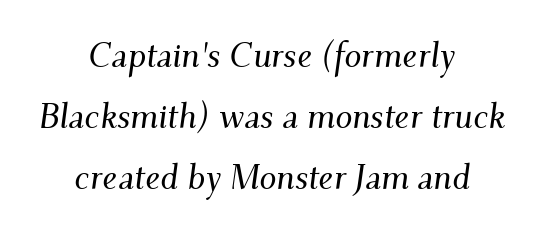
{"serif": "yes", "italic": "yes", "lean": "right", "slant_degrees": 9, "width": "normal", "stroke_contrast": "medium", "x_height": "small", "monospaced": "no", "underline": "no", "align": "center", "line_spacing_ratio": 1.8, "letter_spacing": "normal", "letter_spacing_em": 0.0, "glyph_px": 34}
